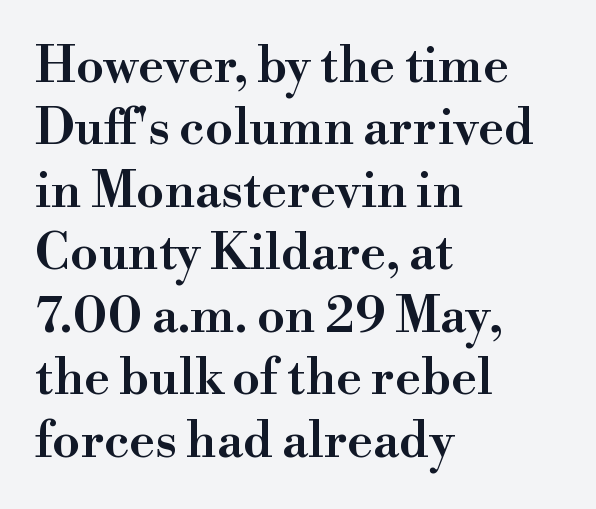
Line starts are locked; line ends wander. Every letter is mildly thick-stroked: semibold rather than bold. The font family rendered here belongs to the serif group. The lines sit at an ordinary, default distance from one another.
